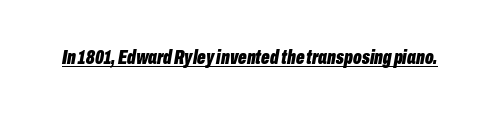
{"italic": "yes", "lean": "right", "slant_degrees": 10, "bold": "yes", "underline": "yes", "letter_spacing": "normal", "letter_spacing_em": 0.0, "glyph_px": 20}
